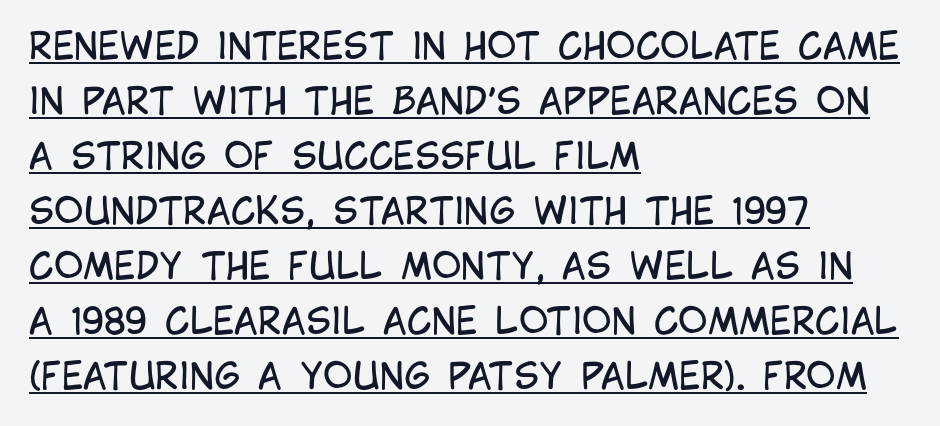
Ordinary non-slanted type is in use. The letterforms sit shoulder to shoulder at normal distance. Looks like regular typesetting: each glyph gets only the width it needs. Vertical stems look standard width or narrower in stroke. Summary of vertical rhythm: regular, with standard interline spacing.
